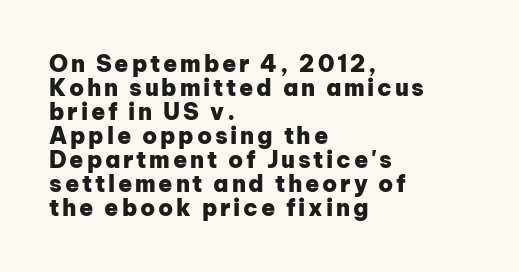
The image shows 23 px bold type, upright; set left-aligned, tight line spacing (1.04x), not underlined.
